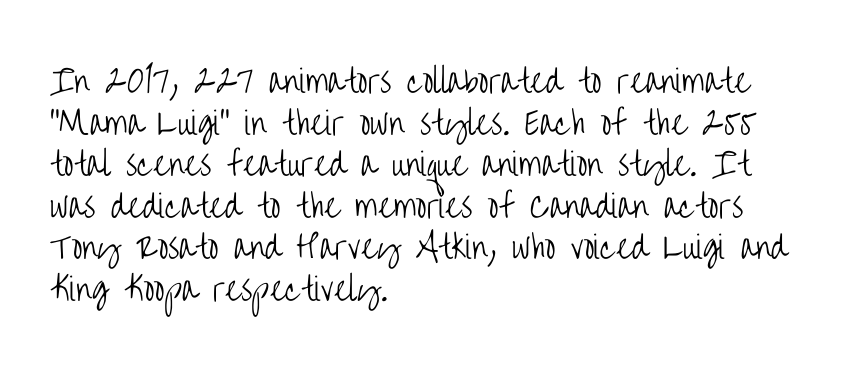
Students, note that the glyphs here touch the page at normal intervals. Left-aligned paragraph, ragged on the right. This rendering features lettering with no underline. Looks like regular typesetting: each glyph gets only the width it needs.
